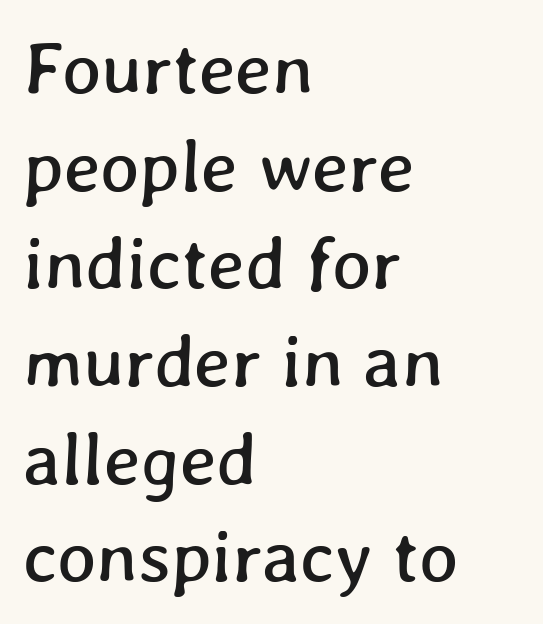
Q: Is the text underlined? A: No.
Q: How is the paragraph aligned? A: Left-aligned.
Q: Is the spacing between letters normal or unusually wide? A: Normal.
Q: Is the spacing between lines tight, normal or loose? A: Normal.
Q: Width (condensed, normal, or wide)? A: Normal.
Q: Stroke contrast? A: Low.
Q: x-height? A: Medium.
Q: Monospaced? A: No.
